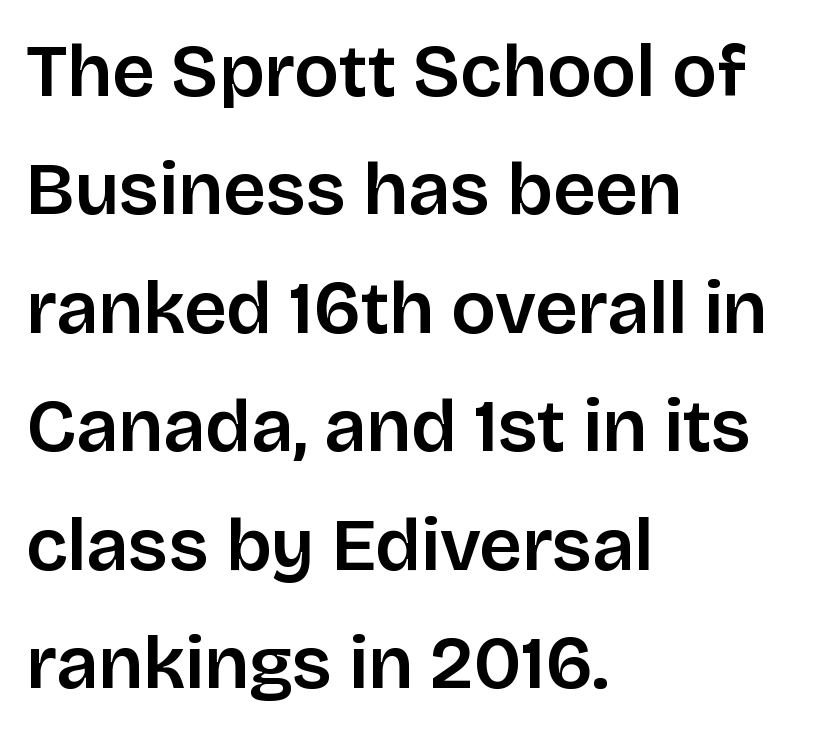
Q: Is the text italic (slanted)? A: No, it is upright.
Q: Is the typeface a serif or a sans-serif typeface? A: Sans-serif.
Q: Is the text underlined? A: No.
Q: How is the paragraph aligned? A: Left-aligned.
Q: Is the spacing between letters normal or unusually wide? A: Normal.
Q: Is the spacing between lines tight, normal or loose? A: Normal.
Q: Width (condensed, normal, or wide)? A: Normal.
Q: Stroke contrast? A: Low.
Q: x-height? A: Large.
Q: Monospaced? A: No.
